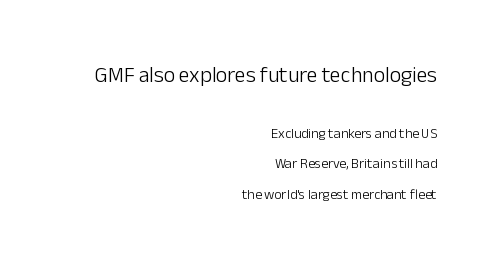
Bare-footed words on every line. The specimen reads as upright at a glance. Layout note: lines flush right. Whoever set this made the first block the dominant, larger element.
